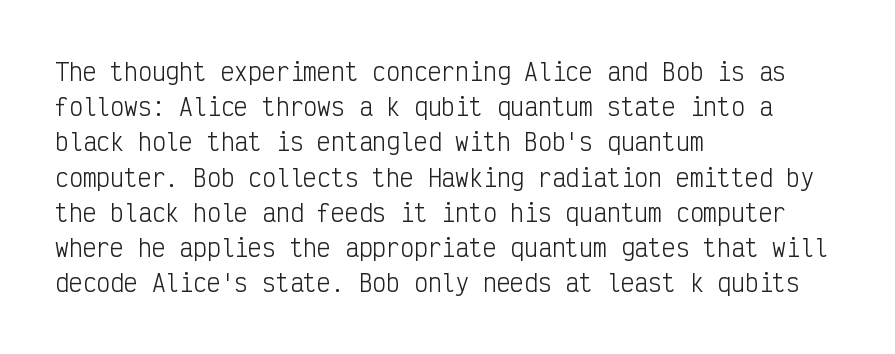
The image shows 23 px text type, upright; set left-aligned, normal line spacing (1.53x), normal letter spacing, not underlined.
